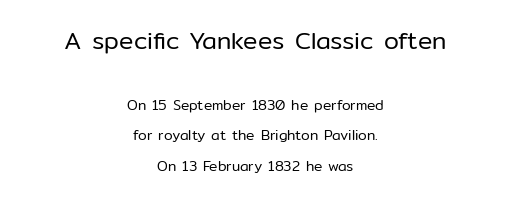
The typesetter chose a symmetrical, centered arrangement here. Which of the two is more prominent by size? The first, at the top. A typesetter would mark this as roman, not italic. Standard letterfit; no display-style spreading of the glyphs.
